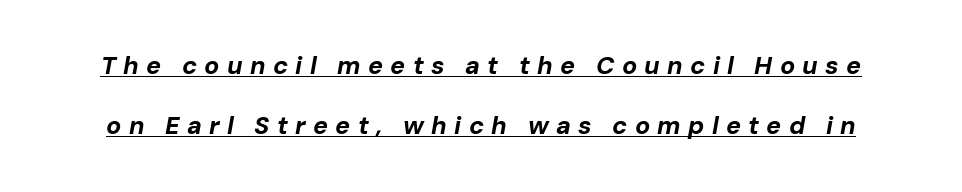
A continuous stroke trails under the words, as in a hyperlink. Caption: bold face, heavy strokes. How would I describe the line gaps? Wide and relaxed. Words appear elongated and porous because spacing is wide.
